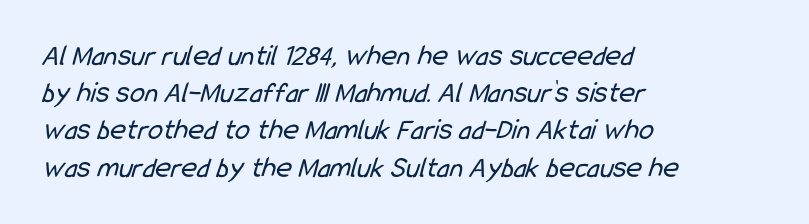
Q: Is the text bold? A: No.
Q: Is the typeface a serif or a sans-serif typeface? A: Sans-serif.
Q: Is the text underlined? A: No.
Q: How is the paragraph aligned? A: Left-aligned.
Q: Is the spacing between letters normal or unusually wide? A: Normal.
Q: Width (condensed, normal, or wide)? A: Condensed.
Q: Stroke contrast? A: Low.
Q: x-height? A: Medium.
Q: Monospaced? A: No.
